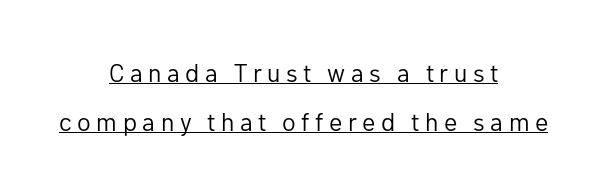
{"italic": "no", "bold": "no", "underline": "yes", "align": "center", "line_spacing": "loose", "line_spacing_ratio": 1.96, "letter_spacing": "wide", "letter_spacing_em": 0.22, "glyph_px": 25}
